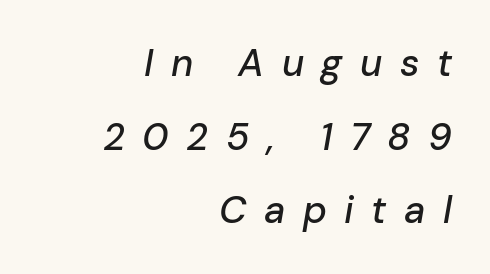
{"italic": "yes", "lean": "right", "slant_degrees": 10, "width": "normal", "stroke_contrast": "low", "x_height": "medium", "monospaced": "no", "underline": "no", "align": "right", "line_spacing": "loose", "line_spacing_ratio": 1.94, "letter_spacing": "wide", "letter_spacing_em": 0.46, "glyph_px": 38}
